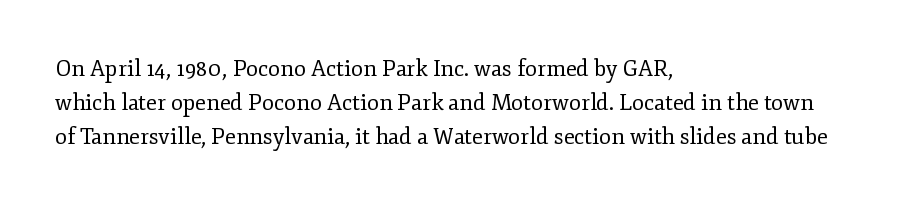
Q: Is the text bold? A: No.
Q: Is the text italic (slanted)? A: No, it is upright.
Q: Is the text underlined? A: No.
Q: How is the paragraph aligned? A: Left-aligned.
Q: Is the spacing between letters normal or unusually wide? A: Normal.
Q: Is the spacing between lines tight, normal or loose? A: Normal.
